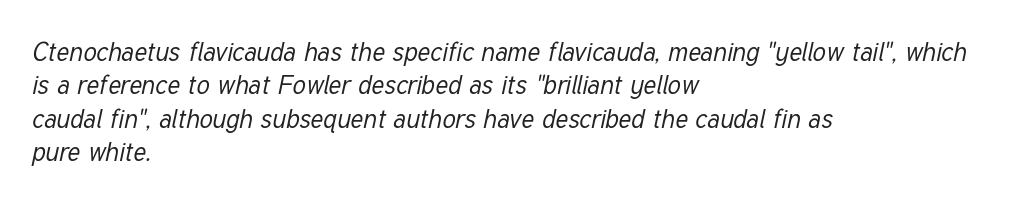
Q: Is the text bold? A: No.
Q: Is the text italic (slanted)? A: Yes, it leans right by about 12 degrees.
Q: Is the text underlined? A: No.
Q: How is the paragraph aligned? A: Left-aligned.
Q: Is the spacing between letters normal or unusually wide? A: Normal.
Q: Is the spacing between lines tight, normal or loose? A: Normal.
